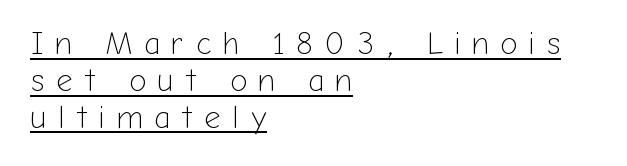
{"serif": "no", "italic": "no", "bold": "no", "weight": "light", "width": "normal", "stroke_contrast": "low", "x_height": "medium", "monospaced": "no", "underline": "yes", "align": "left", "line_spacing": "tight", "line_spacing_ratio": 1.15, "letter_spacing": "wide", "letter_spacing_em": 0.36, "glyph_px": 32}
